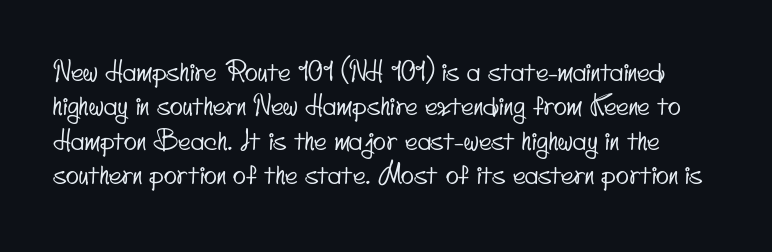
Words float on clear page, feet unadorned. Summary of vertical rhythm: regular, with standard interline spacing. The horizontal fit of the characters is conventional and even.
